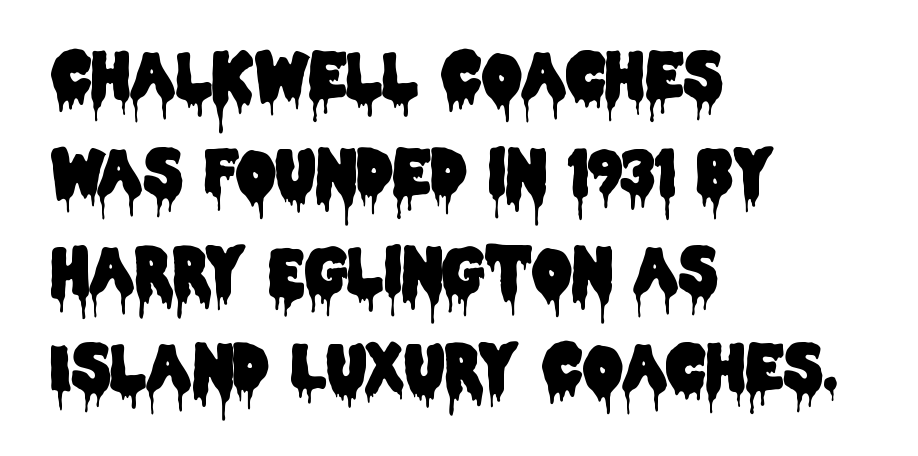
The image shows 62 px condensed sans-serif type, upright; set left-aligned, normal line spacing (1.57x), normal letter spacing, not underlined; low stroke contrast and a large x-height.
